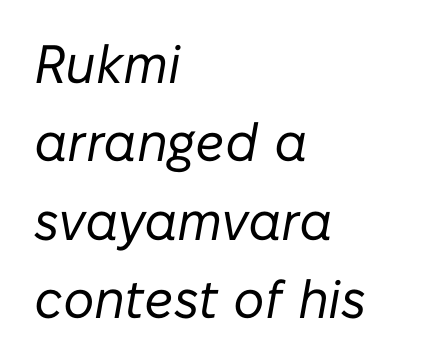
The image shows 54 px regular-weight type, italic (leaning right); set left-aligned, normal line spacing (1.45x), normal letter spacing, not underlined; low stroke contrast and a medium x-height.
